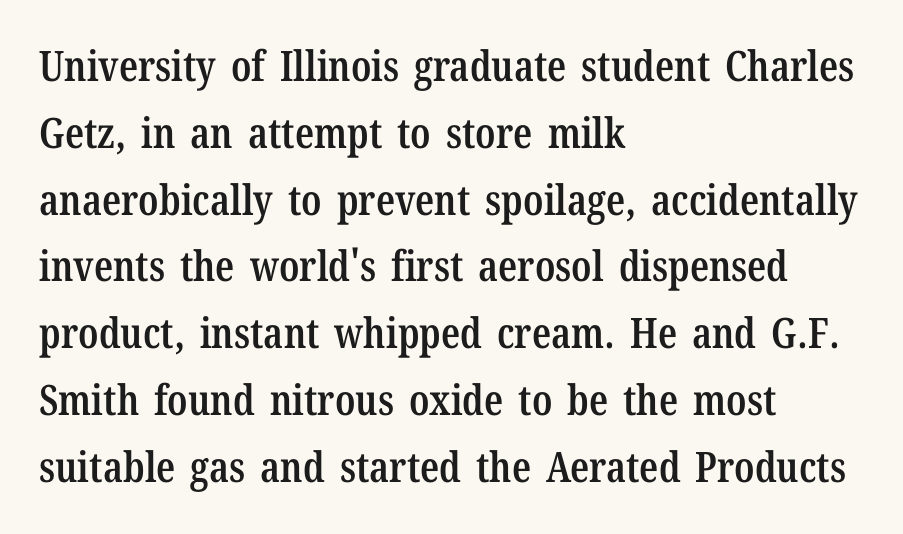
The image shows 42 px semibold, condensed serif type, upright; set left-aligned, normal line spacing (1.59x), normal letter spacing, not underlined; low stroke contrast and a medium x-height.
